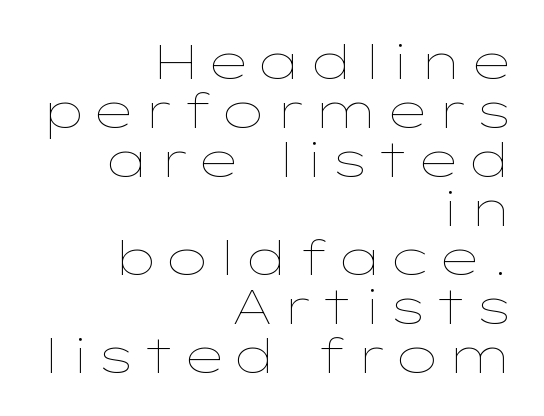
The image shows 49 px thin, wide type, upright; set right-aligned, tight line spacing (1.0x), not underlined; low stroke contrast and a medium x-height.
